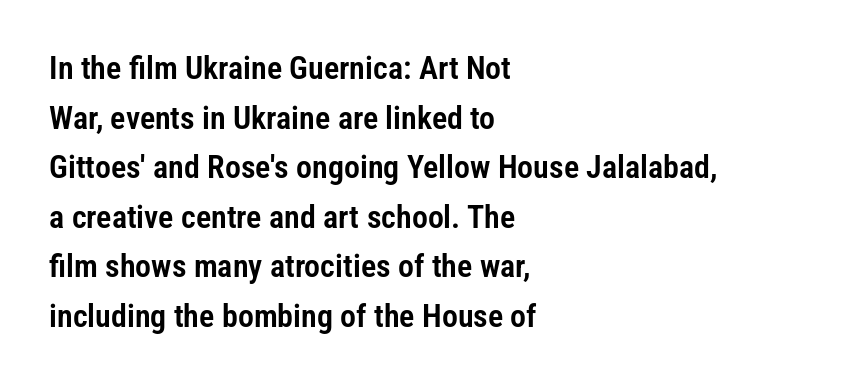
The image shows 32 px condensed sans-serif type, upright; set left-aligned, normal line spacing (1.55x), normal letter spacing, not underlined; low stroke contrast and a medium x-height.
